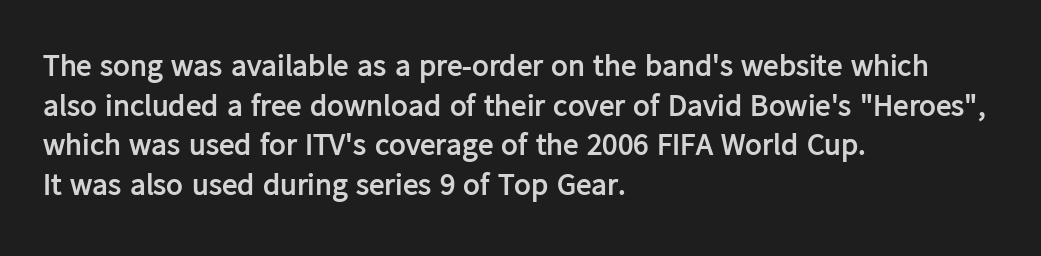
{"serif": "no", "italic": "no", "bold": "yes", "weight": "semibold", "width": "normal", "stroke_contrast": "low", "x_height": "medium", "monospaced": "no", "underline": "no", "align": "left", "line_spacing": "normal", "line_spacing_ratio": 1.28, "letter_spacing": "normal", "letter_spacing_em": 0.0, "glyph_px": 31}
